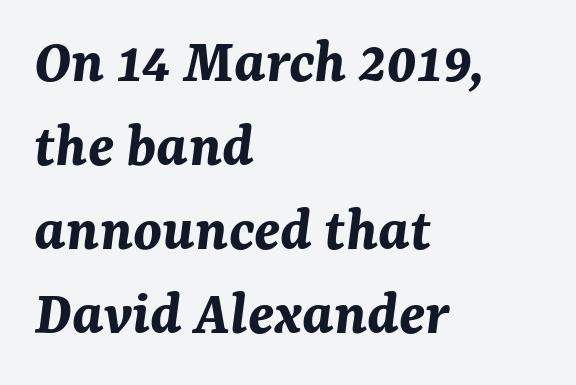
The image shows 64 px bold type, italic (leaning right); set left-aligned, normal line spacing (1.31x), normal letter spacing, not underlined; medium stroke contrast and a medium x-height.
